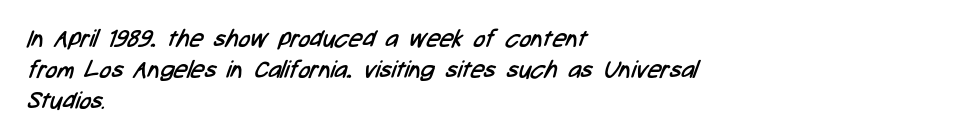
Clear beneath every line of the passage. Does the leading feel generous? No, just average. Students, note that the glyphs here touch the page at normal intervals. Notice how the passage keeps a crisp vertical edge on the left only.
